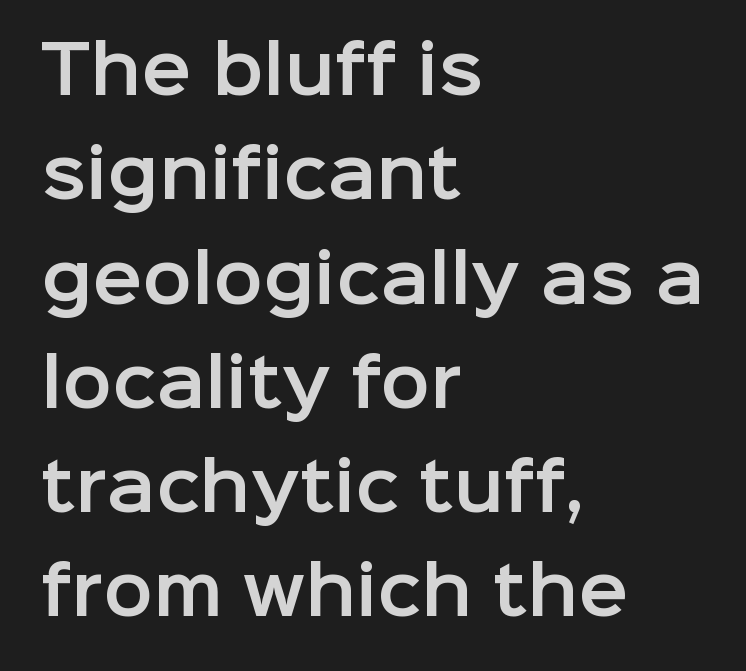
Q: Is the text italic (slanted)? A: No, it is upright.
Q: Is the typeface a serif or a sans-serif typeface? A: Sans-serif.
Q: Is the text underlined? A: No.
Q: How is the paragraph aligned? A: Left-aligned.
Q: Is the spacing between letters normal or unusually wide? A: Normal.
Q: Is the spacing between lines tight, normal or loose? A: Normal.
Q: Width (condensed, normal, or wide)? A: Normal.
Q: Stroke contrast? A: Low.
Q: x-height? A: Medium.
Q: Monospaced? A: No.
